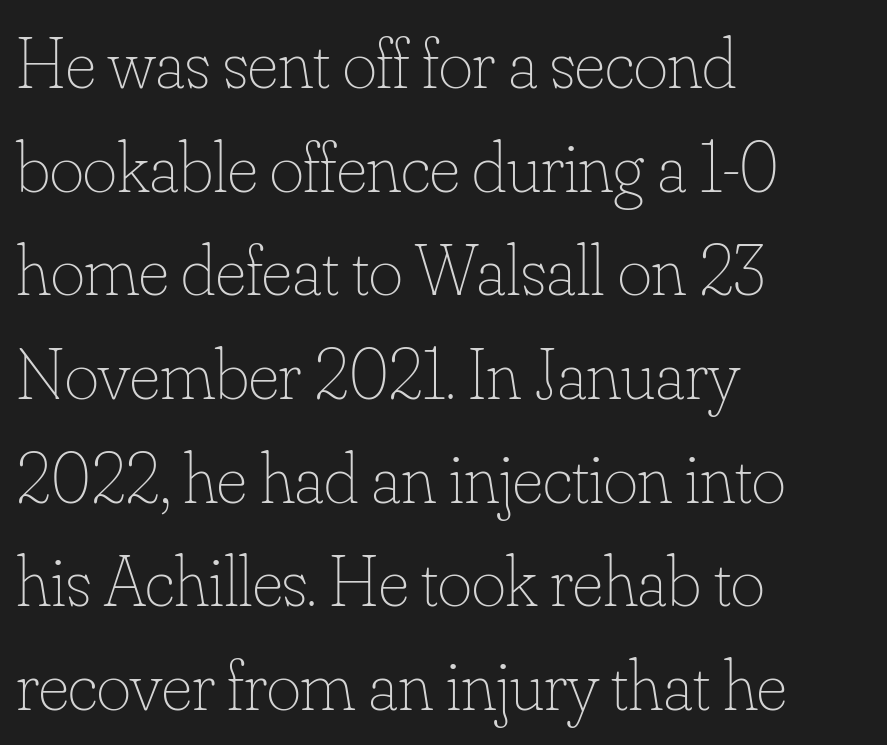
{"italic": "no", "bold": "no", "weight": "thin", "width": "normal", "stroke_contrast": "low", "x_height": "small", "monospaced": "no", "underline": "no", "align": "left", "line_spacing": "normal", "line_spacing_ratio": 1.42, "letter_spacing": "normal", "letter_spacing_em": 0.0, "glyph_px": 73}
